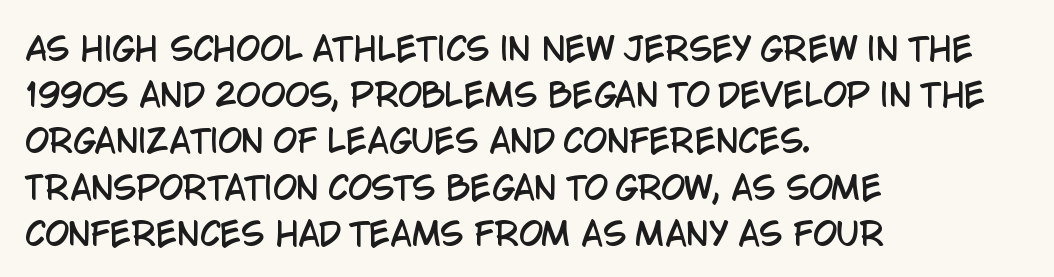
The image shows 31 px condensed sans-serif type, upright; set left-aligned, normal line spacing (1.49x), normal letter spacing, not underlined; low stroke contrast and a large x-height.
